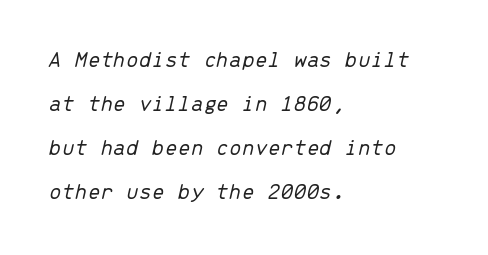
Honestly, the letter spacing is just normal — you wouldn't notice it. Is this a heavy cut? Hardly; it is regular or lighter. These lines are set flush left with a ragged right edge. Just letters on the line, the space beneath them empty.
